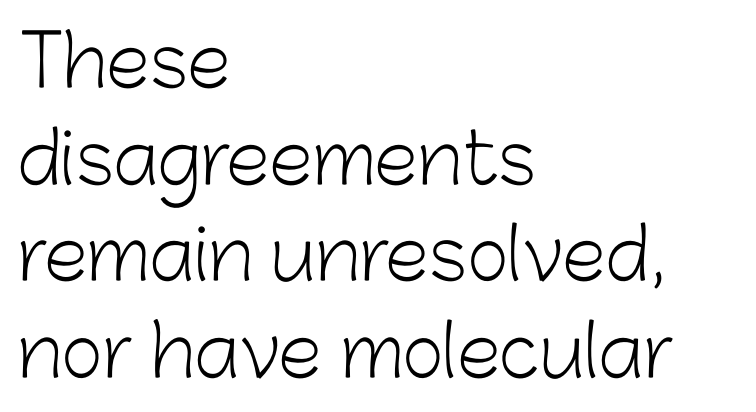
The image shows 71 px light sans-serif type, upright; set left-aligned, normal line spacing (1.36x), normal letter spacing, not underlined; low stroke contrast and a medium x-height.
